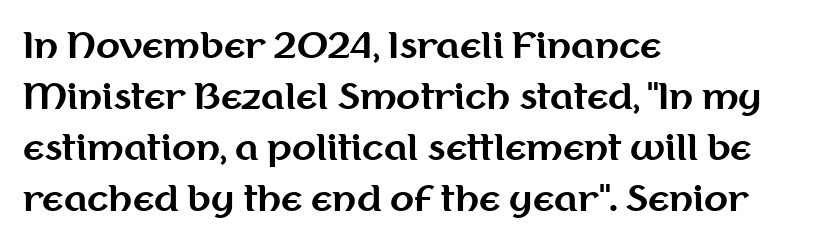
Q: Is the text bold? A: Yes.
Q: Is the text italic (slanted)? A: No, it is upright.
Q: Is the typeface a serif or a sans-serif typeface? A: Sans-serif.
Q: Is the text underlined? A: No.
Q: How is the paragraph aligned? A: Left-aligned.
Q: Is the spacing between letters normal or unusually wide? A: Normal.
Q: Is the spacing between lines tight, normal or loose? A: Normal.
Q: Width (condensed, normal, or wide)? A: Normal.
Q: Stroke contrast? A: Medium.
Q: x-height? A: Medium.
Q: Monospaced? A: No.
